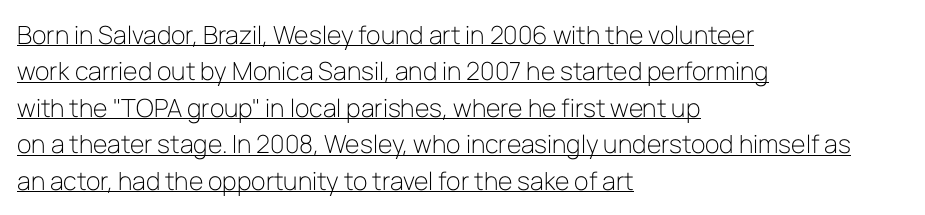
The image shows 25 px text type, upright; set left-aligned, normal line spacing (1.46x), normal letter spacing, underlined.
